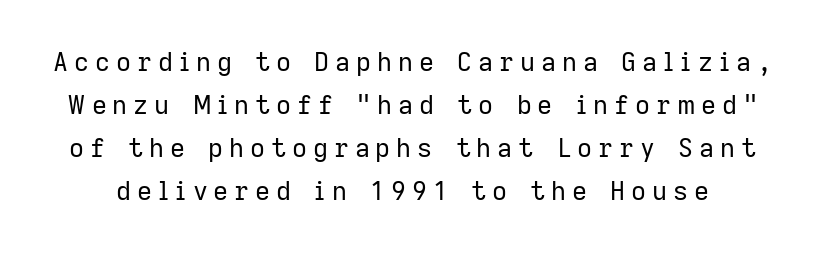
The image shows 26 px text type, upright; set normal line spacing (1.65x), unusually wide letter spacing (+0.23 em), not underlined.
